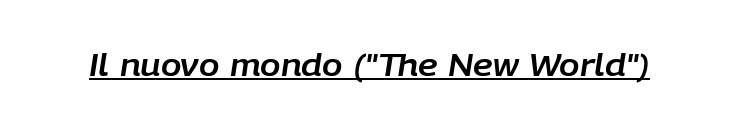
The image shows 30 px text type, italic (leaning right); set normal letter spacing, underlined; low stroke contrast and a large x-height.
